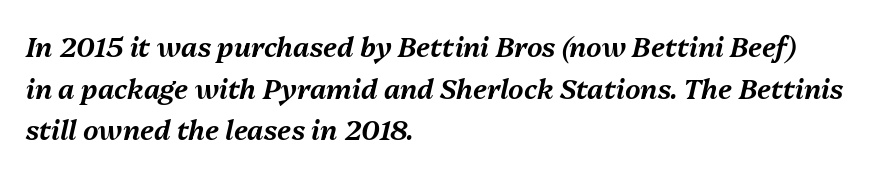
A typesetter would mark this as italic. Plain, unruled lines of type. A typesetter would call this zero additional tracking. Whoever set this chose a conventional vertical rhythm. One-word summary of the alignment: left.
